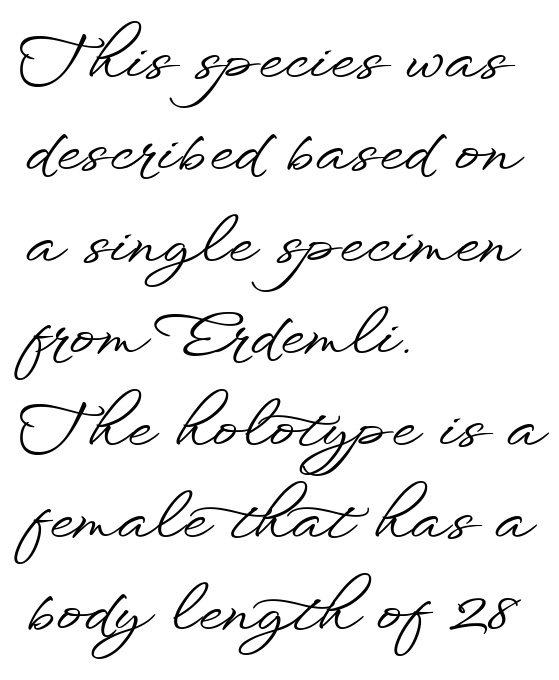
Q: Is the text italic (slanted)? A: Yes.
Q: Is the typeface a serif or a sans-serif typeface? A: Sans-serif.
Q: Is the text underlined? A: No.
Q: How is the paragraph aligned? A: Left-aligned.
Q: Is the spacing between letters normal or unusually wide? A: Normal.
Q: Is the spacing between lines tight, normal or loose? A: Normal.
Q: Width (condensed, normal, or wide)? A: Wide.
Q: Stroke contrast? A: Low.
Q: x-height? A: Small.
Q: Monospaced? A: No.
